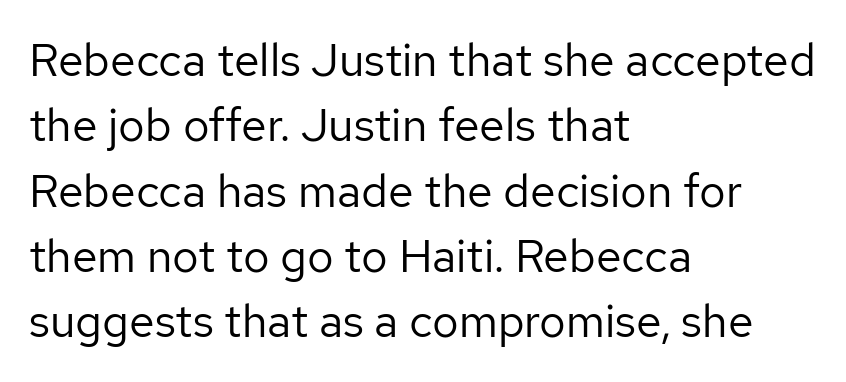
Q: Is the text bold? A: No.
Q: Is the text italic (slanted)? A: No, it is upright.
Q: Is the typeface a serif or a sans-serif typeface? A: Sans-serif.
Q: Is the text underlined? A: No.
Q: How is the paragraph aligned? A: Left-aligned.
Q: Is the spacing between letters normal or unusually wide? A: Normal.
Q: Is the spacing between lines tight, normal or loose? A: Normal.
Q: Width (condensed, normal, or wide)? A: Normal.
Q: Stroke contrast? A: Low.
Q: x-height? A: Medium.
Q: Monospaced? A: No.
